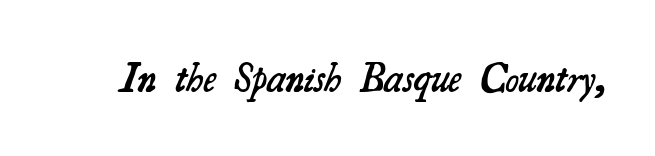
Old-style or modern, the face here clearly has serifs. The tracking reads as untouched default to a designer's eye. As a designer I'd log this as weight 600, semibold. The baseline area is clear. Each letter keeps its own natural width here, so spacing adapts to shape.
